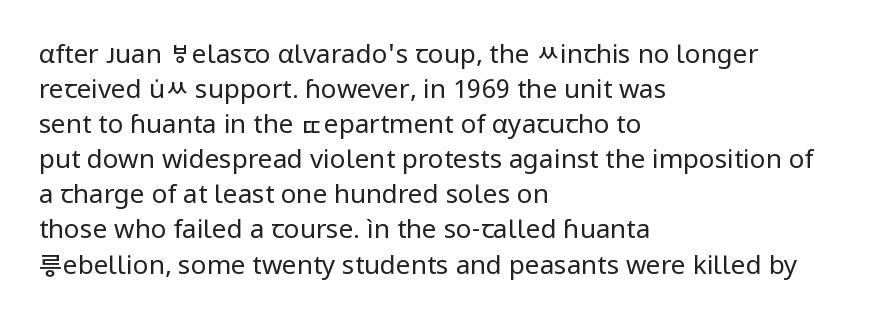
How are the letters spaced? Ordinarily, with no added tracking. Has an underline been added? It has not. Honestly, the row spacing looks completely unremarkable. The font is comparable to plain body text, perhaps lighter. Visually the block forms a straight wall on the left and a jagged coastline on the right.
